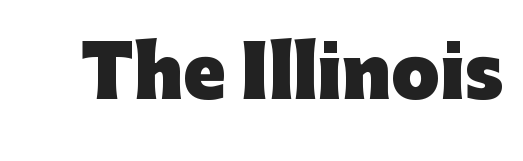
Is this a fixed-width face? No — the glyphs have proportional, varying widths. Letterform terminals end flat and unadorned throughout the passage. The tracking reads as untouched default to a designer's eye. Clear beneath every line of the passage.
